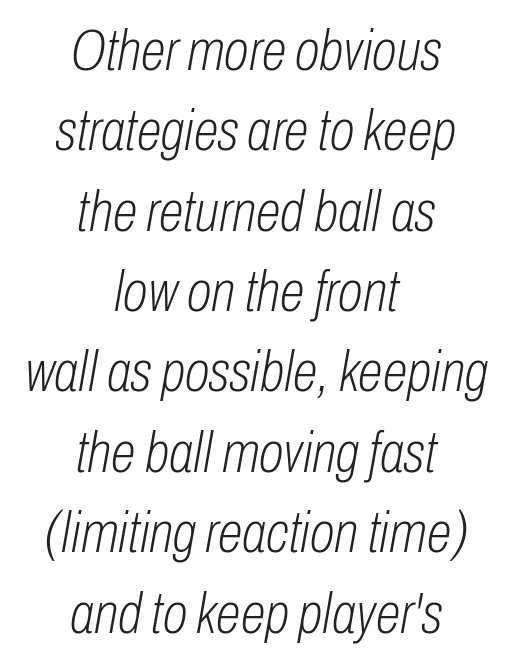
Quick note: underline off. You could not count columns in this text — the font is proportionally spaced. The typography opts for an oblique posture over an upright one. The letters look calm and open, with moderate or lighter stems. Does extra space separate the letters? No, they use regular spacing.
